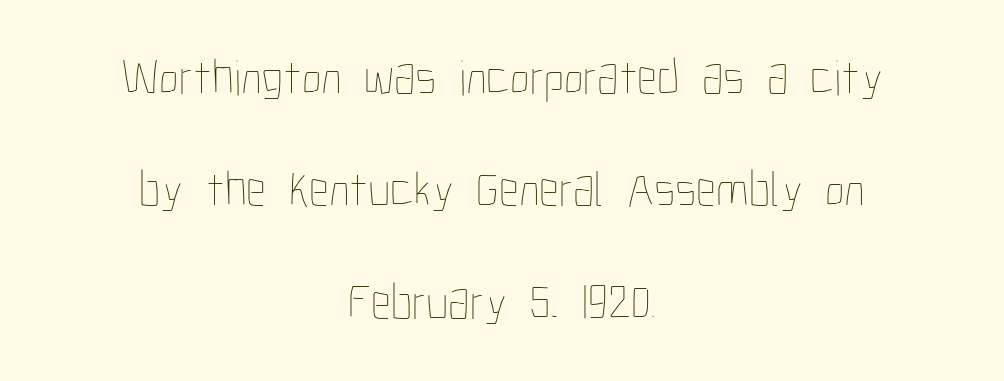
The image shows 50 px thin, condensed type, upright; set centered, loose line spacing (2.25x), normal letter spacing, not underlined; low stroke contrast and a medium x-height.
